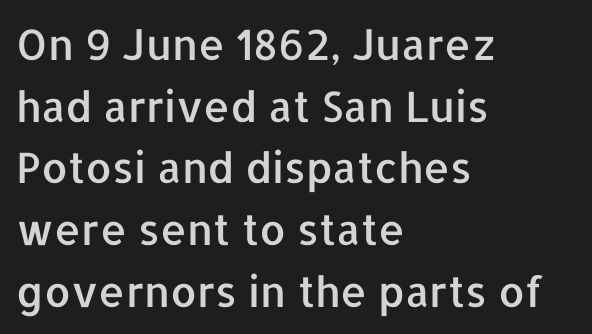
Every character sits straight up, as roman type does. In terms of letterform style, serifs are entirely absent. Where is the straight margin? On the left. Baseline-to-baseline distance is the conventional proportion of letter height. Looks like regular typesetting: each glyph gets only the width it needs.
